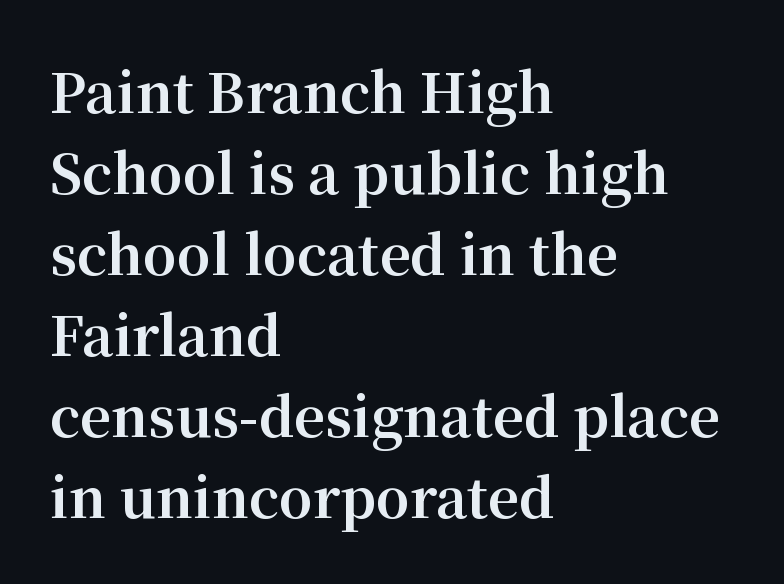
Q: Is the text bold? A: Yes.
Q: Is the text italic (slanted)? A: No, it is upright.
Q: Is the typeface a serif or a sans-serif typeface? A: Serif.
Q: Is the text underlined? A: No.
Q: How is the paragraph aligned? A: Left-aligned.
Q: Is the spacing between letters normal or unusually wide? A: Normal.
Q: Is the spacing between lines tight, normal or loose? A: Normal.
Q: Width (condensed, normal, or wide)? A: Normal.
Q: Stroke contrast? A: Medium.
Q: x-height? A: Medium.
Q: Monospaced? A: No.
